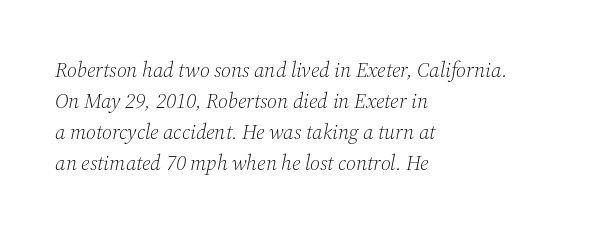
The image shows 21 px text type, italic (leaning right); set left-aligned, normal line spacing (1.48x), normal letter spacing, not underlined.
